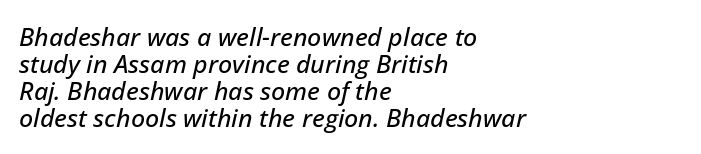
{"italic": "yes", "lean": "right", "slant_degrees": 12, "underline": "no", "align": "left", "line_spacing": "tight", "line_spacing_ratio": 1.08, "letter_spacing": "normal", "letter_spacing_em": 0.0, "glyph_px": 25}
